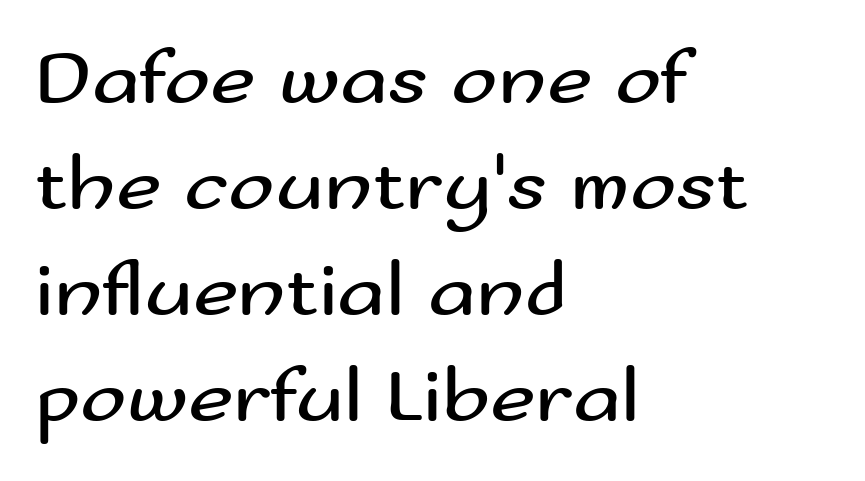
The image shows 78 px regular-weight, wide sans-serif type, upright; set left-aligned, normal line spacing (1.36x), normal letter spacing, not underlined; medium stroke contrast and a small x-height.
